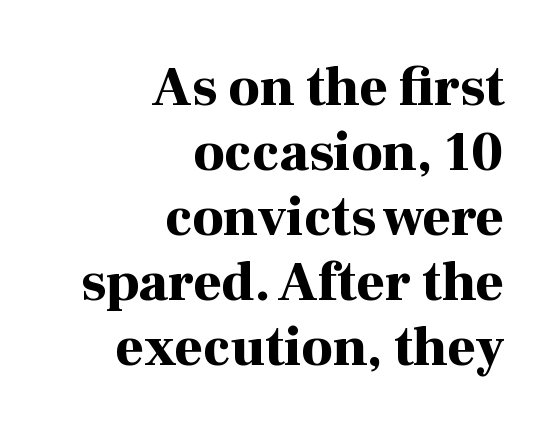
{"serif": "yes", "italic": "no", "bold": "yes", "weight": "bold", "width": "normal", "stroke_contrast": "high", "x_height": "medium", "monospaced": "no", "underline": "no", "align": "right", "line_spacing_ratio": 1.18, "letter_spacing": "normal", "letter_spacing_em": 0.0, "glyph_px": 55}
